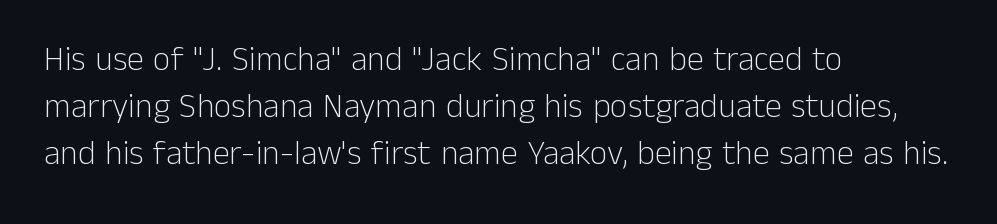
The image shows 34 px light sans-serif type, upright; set left-aligned, normal line spacing (1.38x), normal letter spacing, not underlined; low stroke contrast and a medium x-height.
